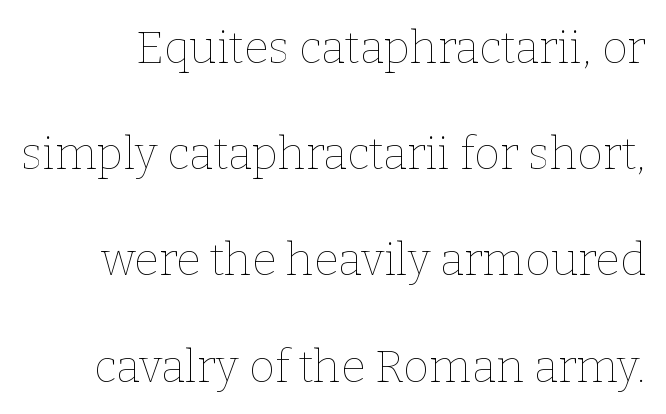
The image shows 45 px thin type, upright; set loose line spacing (2.36x), normal letter spacing, not underlined; low stroke contrast and a medium x-height.
